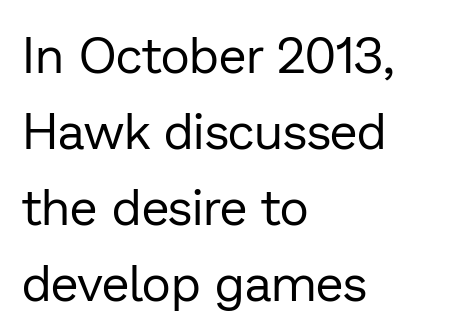
Q: Is the text bold? A: No.
Q: Is the text italic (slanted)? A: No, it is upright.
Q: Is the typeface a serif or a sans-serif typeface? A: Sans-serif.
Q: Is the text underlined? A: No.
Q: How is the paragraph aligned? A: Left-aligned.
Q: Is the spacing between letters normal or unusually wide? A: Normal.
Q: Is the spacing between lines tight, normal or loose? A: Normal.
Q: Width (condensed, normal, or wide)? A: Normal.
Q: Stroke contrast? A: Low.
Q: x-height? A: Medium.
Q: Monospaced? A: No.
